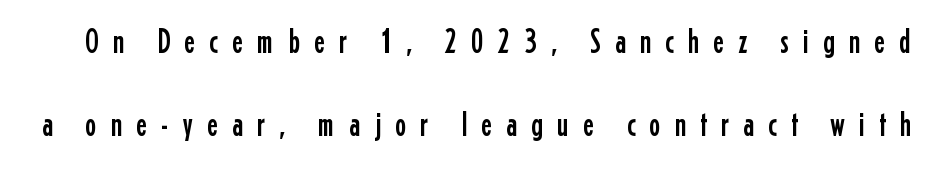
The image shows 34 px condensed sans-serif type, upright; set loose line spacing (2.45x), unusually wide letter spacing (+0.41 em), not underlined; low stroke contrast and a medium x-height.
